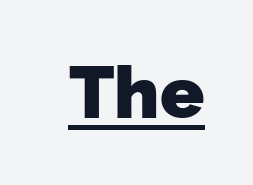
Q: Is the text bold? A: Yes.
Q: Is the typeface a serif or a sans-serif typeface? A: Sans-serif.
Q: Is the text underlined? A: Yes.
Q: Is the spacing between letters normal or unusually wide? A: Normal.
Q: Width (condensed, normal, or wide)? A: Normal.
Q: Stroke contrast? A: Low.
Q: x-height? A: Medium.
Q: Monospaced? A: No.
